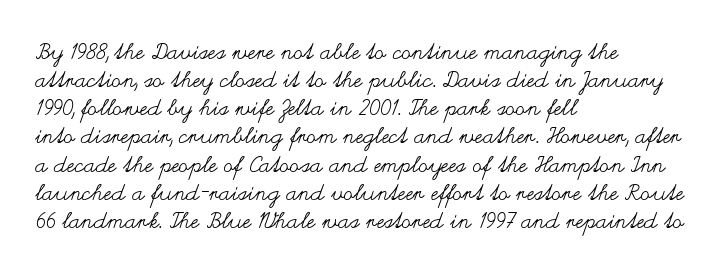
Normally led — the rows are evenly, conventionally spaced. Underlining? Definitely not there. The passage is arranged the way most books set body copy — flush left. Default kerning and tracking; the words read as compact shapes.
